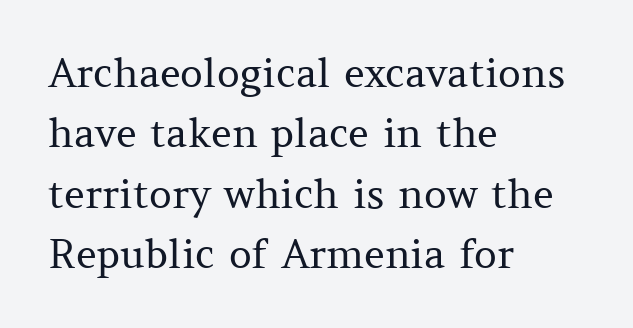
The image shows 40 px regular-weight serif type, upright; set left-aligned, normal line spacing (1.51x), normal letter spacing, not underlined; medium stroke contrast and a medium x-height.
